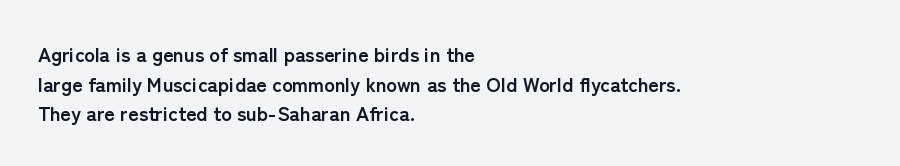
Q: Is the text bold? A: Yes.
Q: Is the text italic (slanted)? A: No, it is upright.
Q: Is the text underlined? A: No.
Q: How is the paragraph aligned? A: Left-aligned.
Q: Is the spacing between letters normal or unusually wide? A: Normal.
Q: Is the spacing between lines tight, normal or loose? A: Normal.
